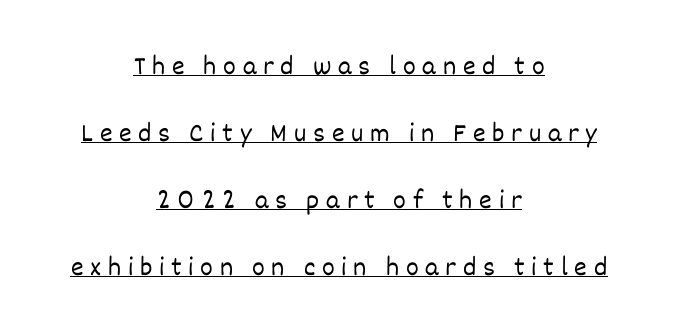
The image shows 27 px text type, upright; set centered, loose line spacing (2.48x), unusually wide letter spacing (+0.25 em), underlined.
